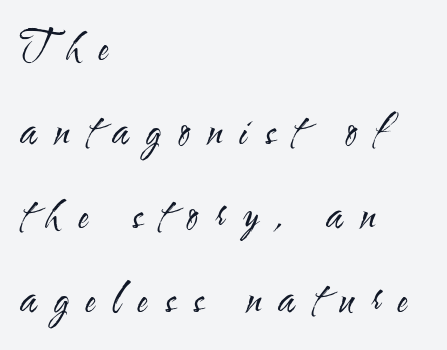
Q: Is the text bold? A: No.
Q: Is the text italic (slanted)? A: Yes.
Q: Is the typeface a serif or a sans-serif typeface? A: Sans-serif.
Q: Is the text underlined? A: No.
Q: How is the paragraph aligned? A: Left-aligned.
Q: Is the spacing between letters normal or unusually wide? A: Unusually wide.
Q: Is the spacing between lines tight, normal or loose? A: Loose.
Q: Width (condensed, normal, or wide)? A: Condensed.
Q: Stroke contrast? A: Medium.
Q: x-height? A: Small.
Q: Monospaced? A: No.
